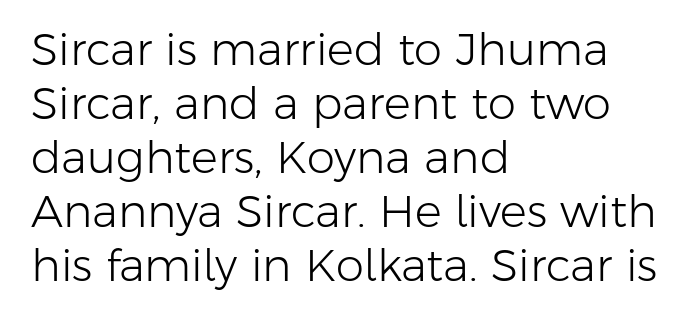
Q: Is the text bold? A: No.
Q: Is the text italic (slanted)? A: No, it is upright.
Q: Is the typeface a serif or a sans-serif typeface? A: Sans-serif.
Q: Is the text underlined? A: No.
Q: How is the paragraph aligned? A: Left-aligned.
Q: Is the spacing between letters normal or unusually wide? A: Normal.
Q: Width (condensed, normal, or wide)? A: Normal.
Q: Stroke contrast? A: Low.
Q: x-height? A: Medium.
Q: Monospaced? A: No.
